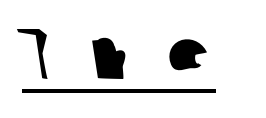
The image shows 73 px sans-serif type; set unusually wide letter spacing (+0.39 em), underlined; low stroke contrast and a medium x-height.
